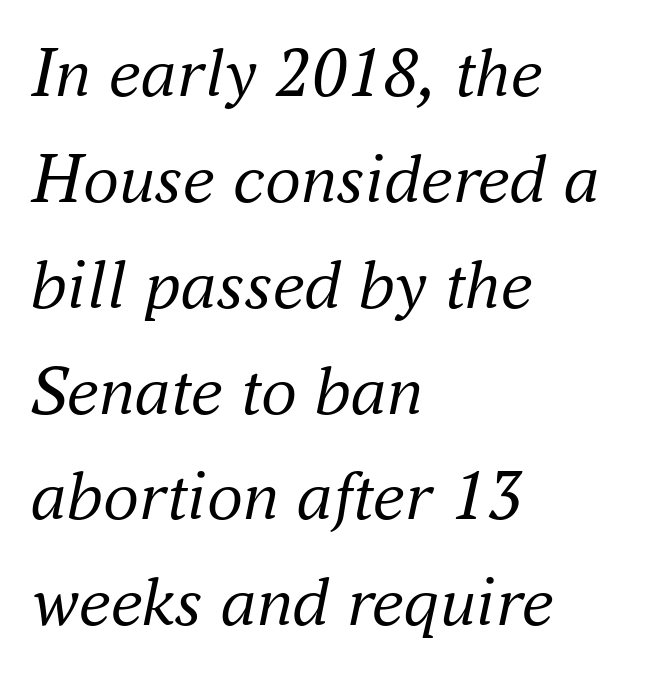
The image shows 72 px regular-weight serif type, italic (leaning right); set left-aligned, normal line spacing (1.47x), normal letter spacing, not underlined; medium stroke contrast and a small x-height.
